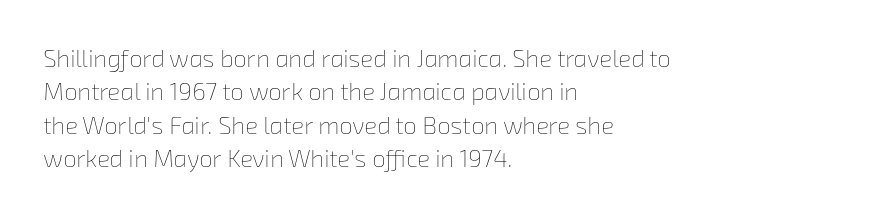
Vertical spacing — default. If you drew a ruler down the left edge, every line would touch it. Stems here are at most as thick as an everyday book face. Is the letter spacing exaggerated? No — it looks like the ordinary default.
